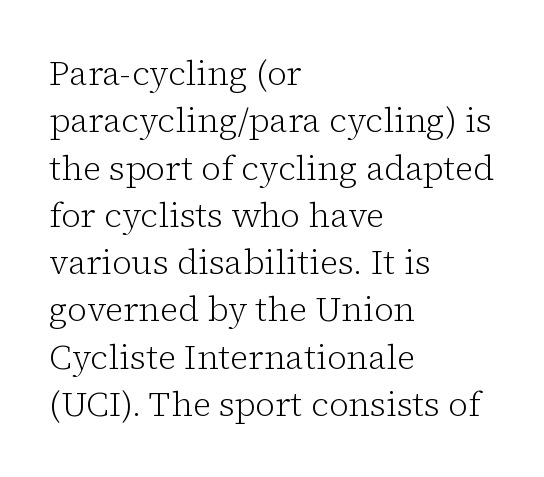
{"serif": "yes", "italic": "no", "bold": "no", "weight": "light", "width": "normal", "stroke_contrast": "low", "x_height": "medium", "monospaced": "no", "underline": "no", "align": "left", "line_spacing": "normal", "line_spacing_ratio": 1.39, "letter_spacing": "normal", "letter_spacing_em": 0.0, "glyph_px": 34}
